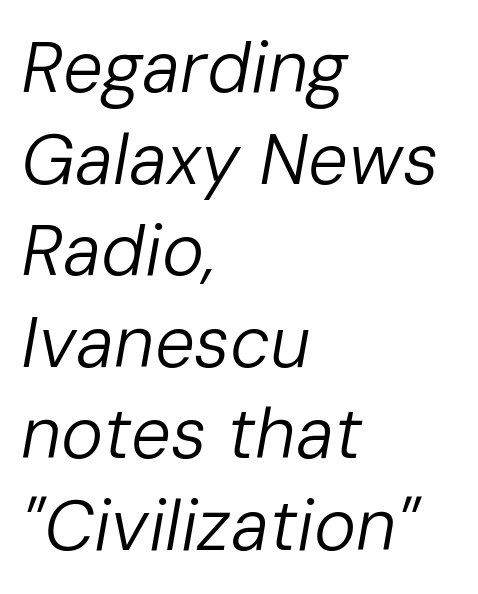
Q: Is the text bold? A: No.
Q: Is the text italic (slanted)? A: Yes, it leans right by about 10 degrees.
Q: Is the text underlined? A: No.
Q: How is the paragraph aligned? A: Left-aligned.
Q: Is the spacing between letters normal or unusually wide? A: Normal.
Q: Is the spacing between lines tight, normal or loose? A: Normal.
Q: Width (condensed, normal, or wide)? A: Normal.
Q: Stroke contrast? A: Low.
Q: x-height? A: Medium.
Q: Monospaced? A: No.
